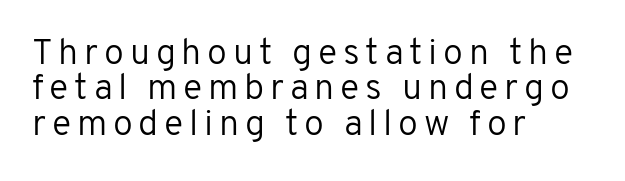
Q: Is the text bold? A: No.
Q: Is the text italic (slanted)? A: No, it is upright.
Q: Is the typeface a serif or a sans-serif typeface? A: Sans-serif.
Q: Is the text underlined? A: No.
Q: How is the paragraph aligned? A: Left-aligned.
Q: Is the spacing between lines tight, normal or loose? A: Tight.
Q: Width (condensed, normal, or wide)? A: Normal.
Q: Stroke contrast? A: Low.
Q: x-height? A: Medium.
Q: Monospaced? A: No.
